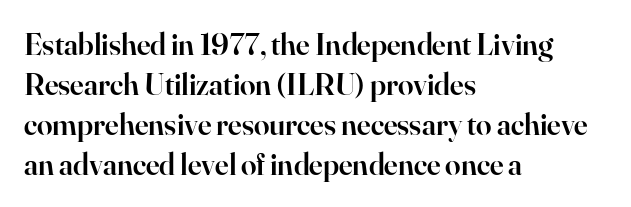
{"serif": "yes", "italic": "no", "bold": "semi", "weight": "semibold", "width": "normal", "stroke_contrast": "high", "x_height": "small", "monospaced": "no", "underline": "no", "align": "left", "line_spacing": "normal", "line_spacing_ratio": 1.29, "letter_spacing": "normal", "letter_spacing_em": 0.0, "glyph_px": 31}
